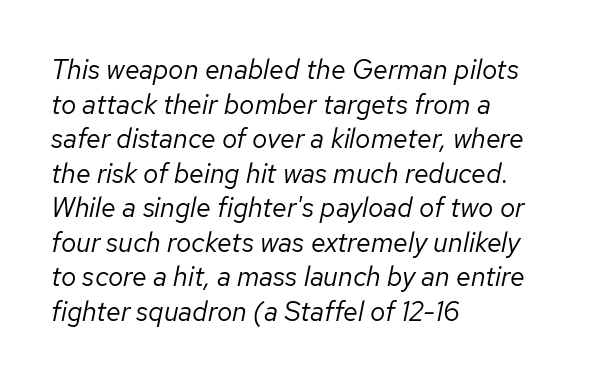
The image shows 27 px text type, italic (leaning right); set left-aligned, normal line spacing (1.28x), normal letter spacing, not underlined.
